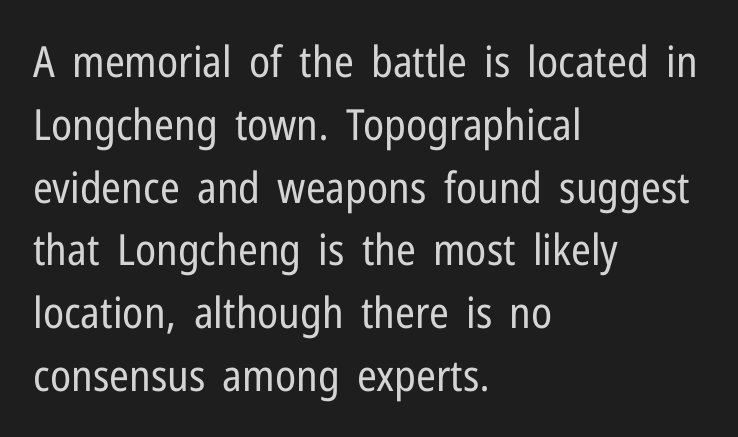
The image shows 43 px regular-weight, condensed sans-serif type, upright; set left-aligned, normal line spacing (1.46x), normal letter spacing, not underlined; low stroke contrast and a medium x-height.
